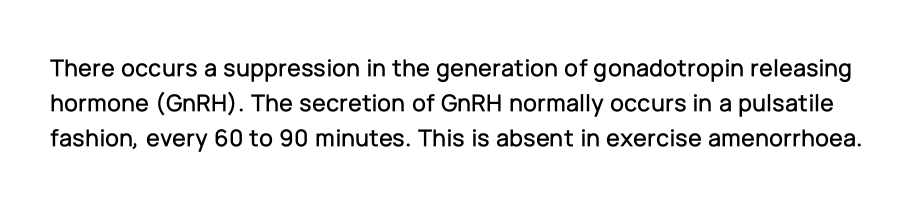
{"italic": "no", "underline": "no", "line_spacing": "normal", "line_spacing_ratio": 1.41, "letter_spacing": "normal", "letter_spacing_em": 0.0, "glyph_px": 25}
